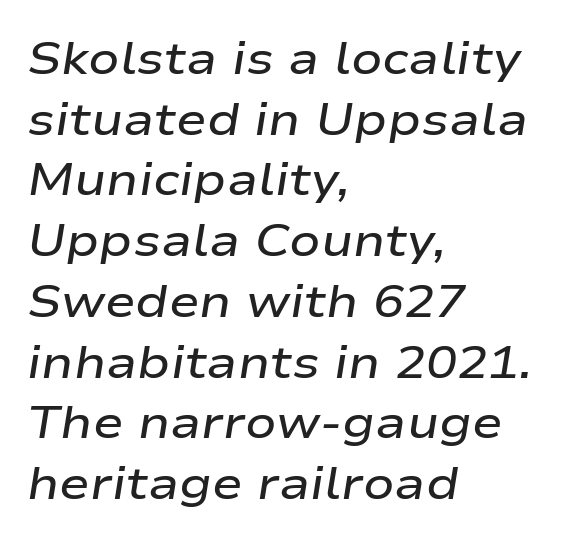
Bare-footed words on every line. Note the varied advance widths — an 'i' is clearly narrower than an 'm'. Evenly set lines give the paragraph a standard silhouette. The lettering tilts uniformly, giving the passage an italic look. Does extra space separate the letters? No, they use regular spacing.
